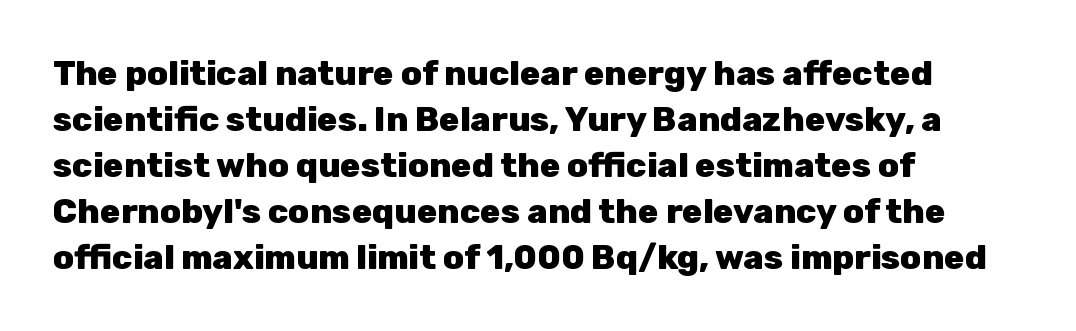
{"serif": "no", "italic": "no", "bold": "yes", "weight": "heavy", "width": "normal", "stroke_contrast": "low", "x_height": "medium", "monospaced": "no", "underline": "no", "align": "left", "line_spacing": "normal", "line_spacing_ratio": 1.35, "letter_spacing": "normal", "letter_spacing_em": 0.0, "glyph_px": 34}
